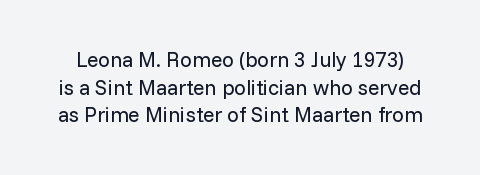
One glance says typical: line gaps are just what's usual. Do the letters lean? They stand straight. A typesetter would call this zero additional tracking. A light-to-regular cut is what we see here.
